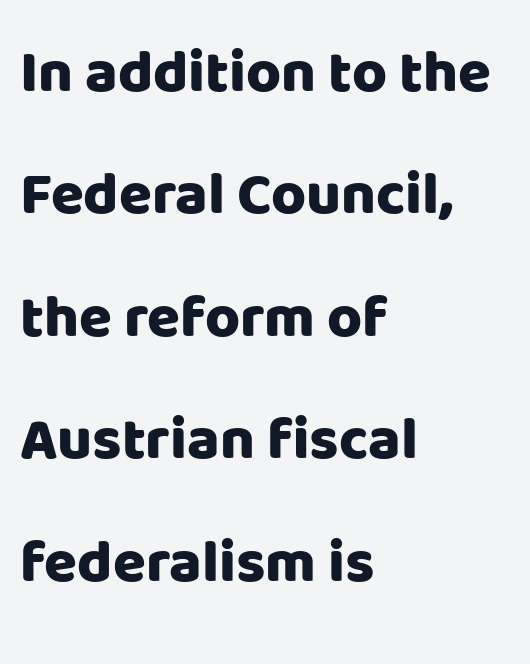
Q: Is the text bold? A: Yes.
Q: Is the text italic (slanted)? A: No, it is upright.
Q: Is the typeface a serif or a sans-serif typeface? A: Sans-serif.
Q: Is the text underlined? A: No.
Q: How is the paragraph aligned? A: Left-aligned.
Q: Is the spacing between letters normal or unusually wide? A: Normal.
Q: Is the spacing between lines tight, normal or loose? A: Loose.
Q: Width (condensed, normal, or wide)? A: Normal.
Q: Stroke contrast? A: Low.
Q: x-height? A: Large.
Q: Monospaced? A: No.
